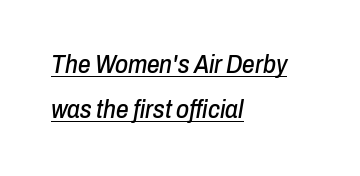
Q: Is the text italic (slanted)? A: Yes, it leans right by about 10 degrees.
Q: Is the text underlined? A: Yes.
Q: How is the paragraph aligned? A: Left-aligned.
Q: Is the spacing between letters normal or unusually wide? A: Normal.
